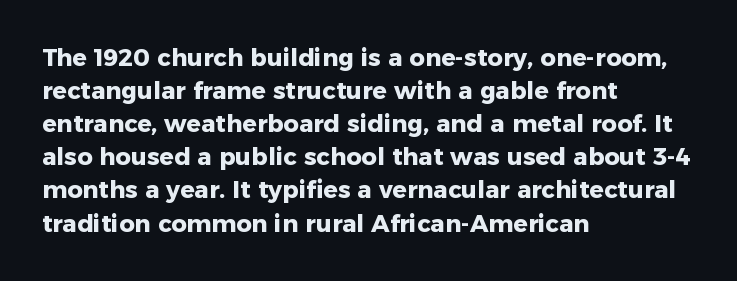
These lines keep a tight, regular rhythm from letter to letter. Heavy-handed strokes throughout: this text is bold. A normal amount of white space separates one row of letters from the next. The font's upright variant was chosen for this text. The string is rendered with underlining switched off. Which margin do the lines hug? The left one — the right edge is uneven.
